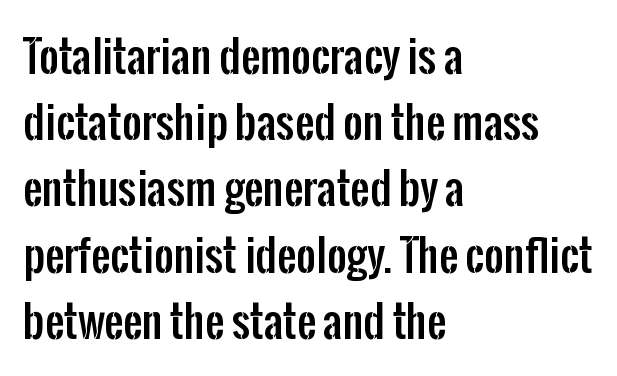
The image shows 43 px condensed sans-serif type, upright; set left-aligned, normal line spacing (1.54x), normal letter spacing, not underlined; low stroke contrast and a medium x-height.
